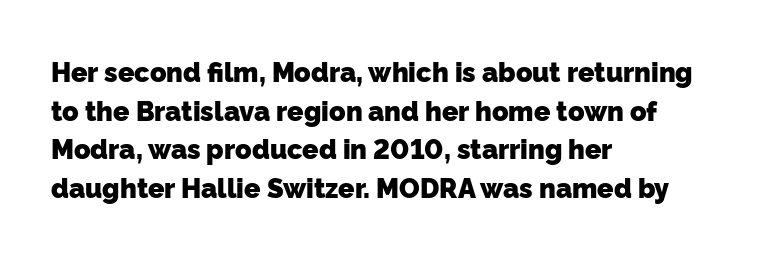
Q: Is the text bold? A: Yes.
Q: Is the text underlined? A: No.
Q: How is the paragraph aligned? A: Left-aligned.
Q: Is the spacing between letters normal or unusually wide? A: Normal.
Q: Is the spacing between lines tight, normal or loose? A: Normal.
